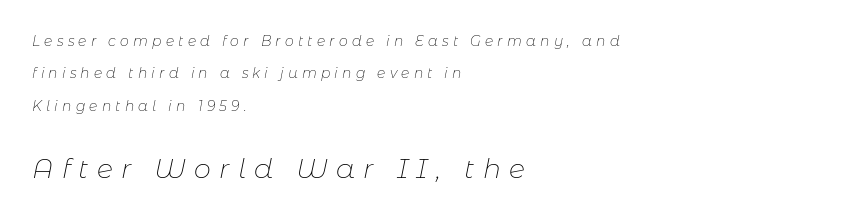
Q: Is the text bold? A: No.
Q: Is the text italic (slanted)? A: Yes, it leans right by about 11 degrees.
Q: Is the text underlined? A: No.
Q: How is the paragraph aligned? A: Left-aligned.
Q: Is the spacing between letters normal or unusually wide? A: Unusually wide.
Q: Is the spacing between lines tight, normal or loose? A: Loose.
Q: Which block of text is set in a larger size, the first (top) or the second (bottom)? A: The second (bottom) one.
